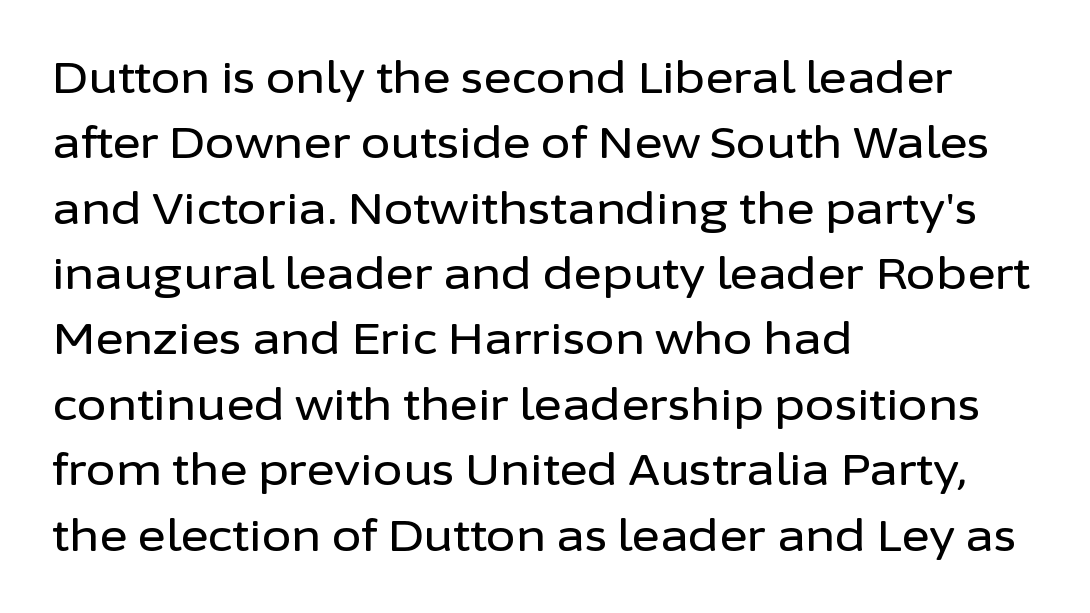
The zone under the glyphs is completely vacant. A typesetter would call this proportional, since set widths differ per character. These lines keep a tight, regular rhythm from letter to letter. Honestly, the row spacing looks completely unremarkable.
